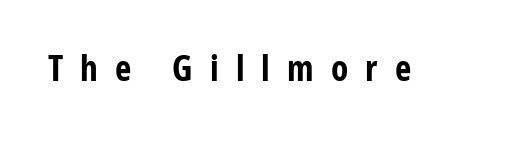
It's the straight-up-and-down kind of type. Compared with typical body copy, the letter spacing here is much looser. The glyphs are unaccompanied by any horizontal stroke below them. The font is running at its bold setting. A typesetter would call this proportional, since set widths differ per character.
